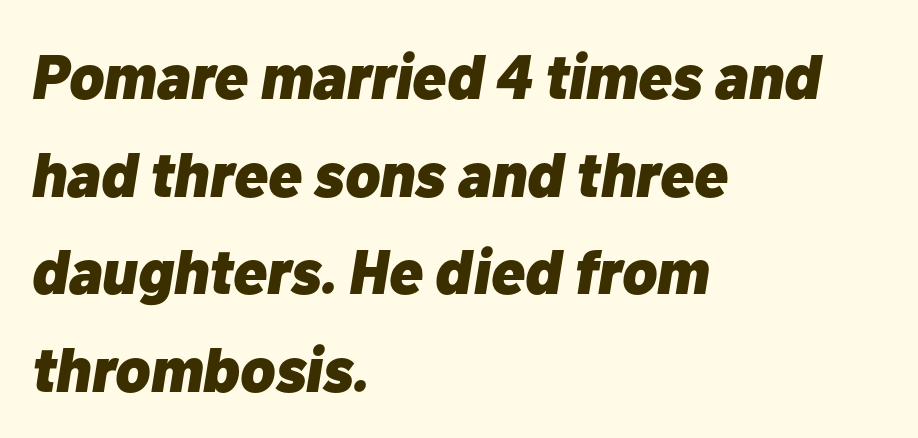
Caption: standard tracking, unaltered. Weight: bold. You could not count columns in this text — the font is proportionally spaced. This sample uses an oblique cut, with every glyph tilted off the vertical. These lines sit exactly where default settings would place them.
